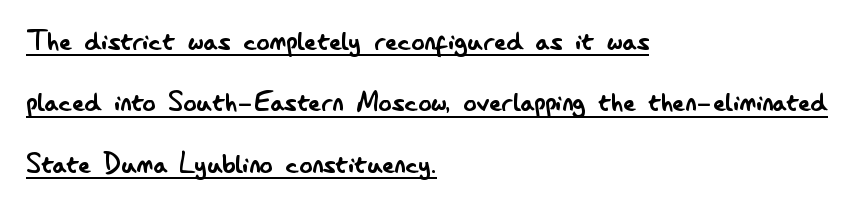
{"serif": "no", "italic": "no", "bold": "no", "weight": "regular", "width": "condensed", "stroke_contrast": "low", "x_height": "small", "monospaced": "no", "underline": "yes", "align": "left", "line_spacing_ratio": 1.86, "letter_spacing": "normal", "letter_spacing_em": 0.0, "glyph_px": 33}
